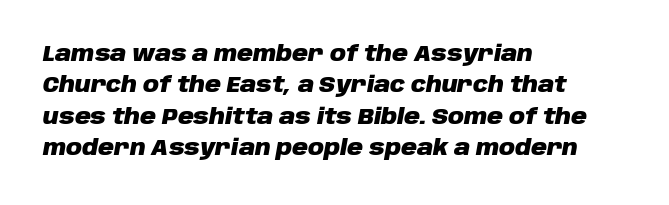
The image shows 22 px bold type, italic (leaning right); set left-aligned, normal line spacing (1.43x), normal letter spacing, not underlined.
